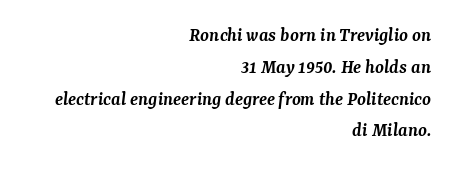
These lines carry some extra weight — a demibold, not a full bold. The horizontal fit of the characters is conventional and even. Slant detected: the letters are inclined. Alignment: flush right. Check the space under the baseline: it is left empty. Leading matches the norm, producing a regular column.
